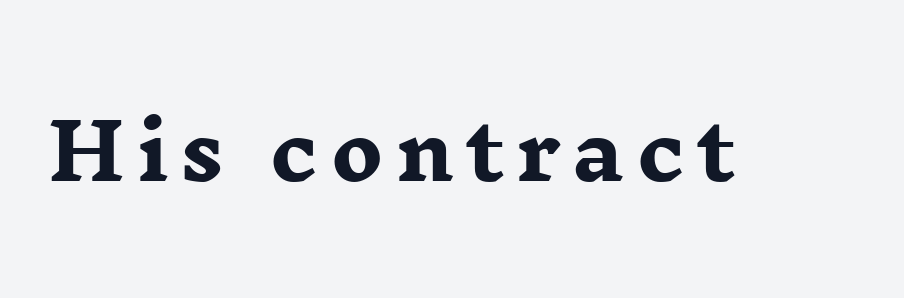
{"serif": "yes", "italic": "no", "bold": "yes", "weight": "heavy", "width": "wide", "stroke_contrast": "low", "x_height": "medium", "monospaced": "no", "underline": "no", "glyph_px": 78}
